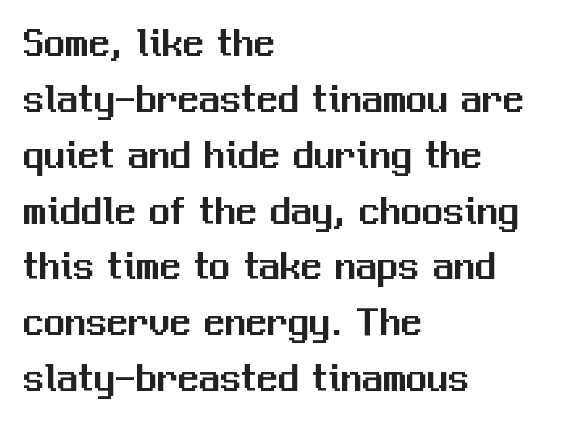
{"serif": "no", "italic": "no", "width": "normal", "stroke_contrast": "medium", "x_height": "medium", "monospaced": "no", "underline": "no", "align": "left", "line_spacing": "normal", "line_spacing_ratio": 1.33, "letter_spacing": "normal", "letter_spacing_em": 0.0, "glyph_px": 42}
